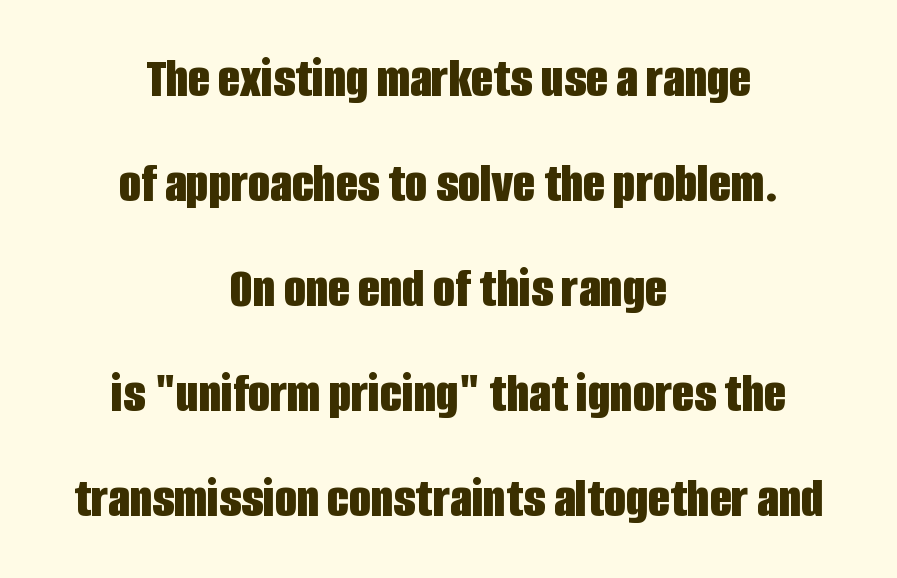
Q: Is the text bold? A: Yes.
Q: Is the text italic (slanted)? A: No, it is upright.
Q: Is the typeface a serif or a sans-serif typeface? A: Sans-serif.
Q: Is the text underlined? A: No.
Q: How is the paragraph aligned? A: Centered.
Q: Is the spacing between letters normal or unusually wide? A: Normal.
Q: Width (condensed, normal, or wide)? A: Condensed.
Q: Stroke contrast? A: Low.
Q: x-height? A: Large.
Q: Monospaced? A: No.
